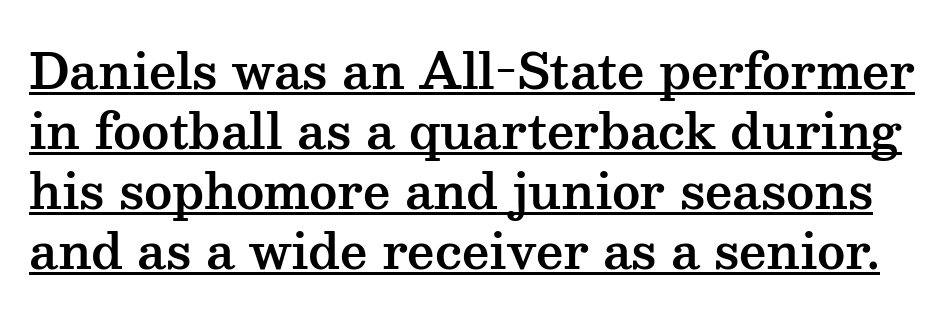
Q: Is the text italic (slanted)? A: No, it is upright.
Q: Is the typeface a serif or a sans-serif typeface? A: Serif.
Q: Is the text underlined? A: Yes.
Q: Is the spacing between letters normal or unusually wide? A: Normal.
Q: Is the spacing between lines tight, normal or loose? A: Normal.
Q: Width (condensed, normal, or wide)? A: Wide.
Q: Stroke contrast? A: Medium.
Q: x-height? A: Medium.
Q: Monospaced? A: No.
